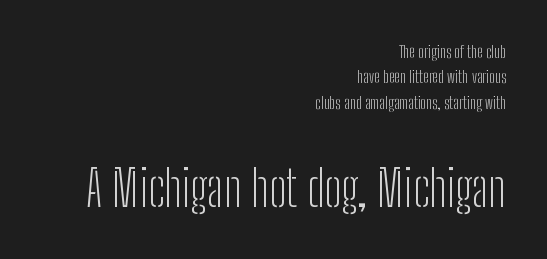
If you drew a line through each stem, it would be perfectly vertical. The face used here is rendered with its standard letterfit. The rendering shows plain stroke endings on the letterforms — a sans-serif design. Vertical spacing — default. These lines are rendered in a variable-pitch font. In CSS terms this would be text-align: right.
